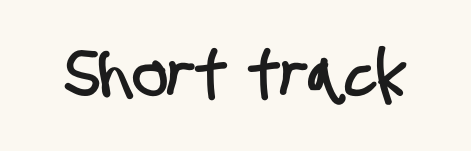
Q: Is the typeface a serif or a sans-serif typeface? A: Sans-serif.
Q: Is the text underlined? A: No.
Q: Is the spacing between letters normal or unusually wide? A: Normal.
Q: Width (condensed, normal, or wide)? A: Condensed.
Q: Stroke contrast? A: Low.
Q: x-height? A: Large.
Q: Monospaced? A: No.
